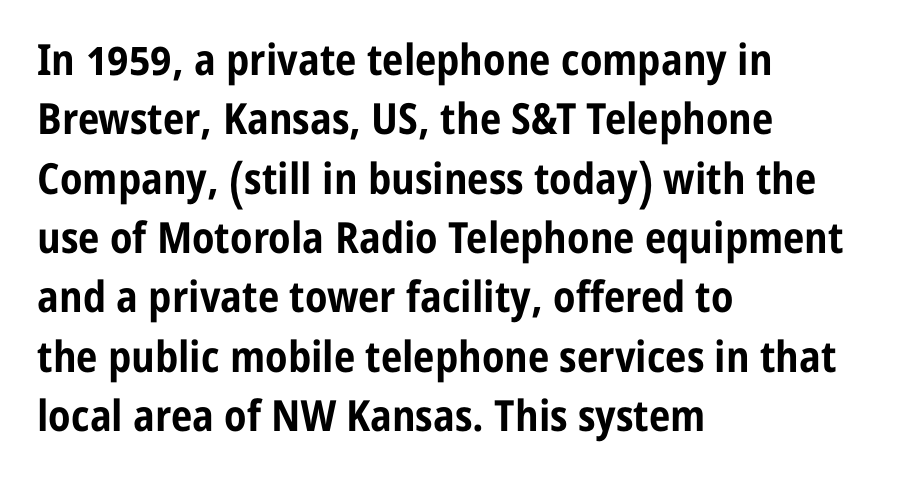
Q: Is the text bold? A: Yes.
Q: Is the text italic (slanted)? A: No, it is upright.
Q: Is the typeface a serif or a sans-serif typeface? A: Sans-serif.
Q: Is the text underlined? A: No.
Q: How is the paragraph aligned? A: Left-aligned.
Q: Is the spacing between letters normal or unusually wide? A: Normal.
Q: Is the spacing between lines tight, normal or loose? A: Normal.
Q: Width (condensed, normal, or wide)? A: Condensed.
Q: Stroke contrast? A: Low.
Q: x-height? A: Medium.
Q: Monospaced? A: No.
